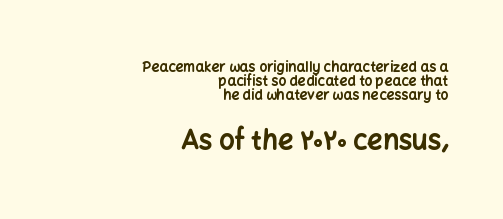
Where is the straight margin? On the right. The passage shown is emphatically bold. Tightly led — the rows are bunched. The strip under each line holds only bare page.
